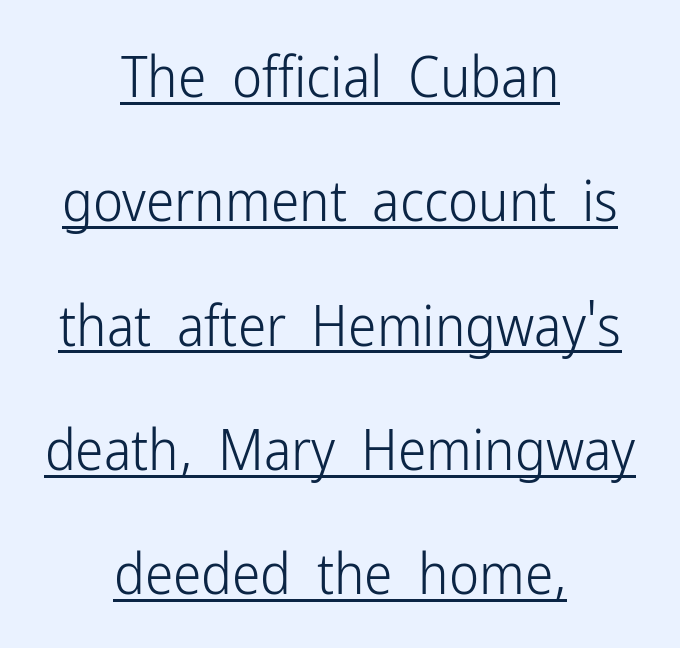
{"serif": "no", "italic": "no", "bold": "no", "weight": "light", "width": "condensed", "stroke_contrast": "low", "x_height": "medium", "monospaced": "no", "underline": "yes", "align": "center", "line_spacing": "loose", "line_spacing_ratio": 2.18, "letter_spacing": "normal", "letter_spacing_em": 0.0, "glyph_px": 57}
